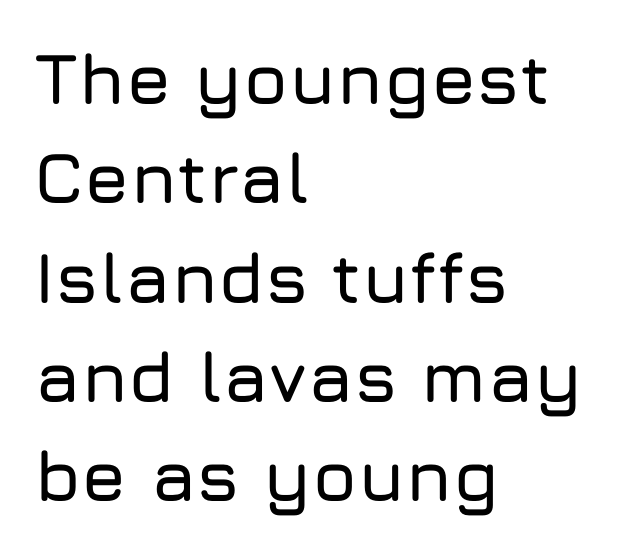
The image shows 72 px sans-serif type, upright; set left-aligned, normal line spacing (1.38x), normal letter spacing, not underlined; low stroke contrast and a medium x-height.
